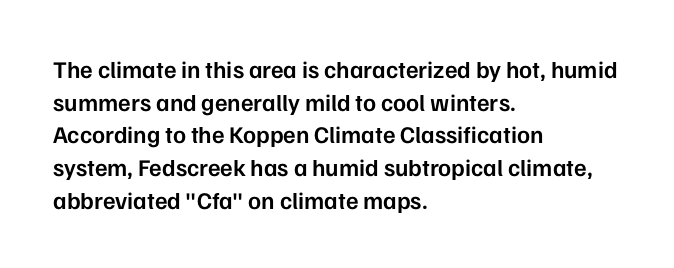
The image shows 24 px text type, upright; set left-aligned, normal line spacing (1.36x), normal letter spacing, not underlined.
